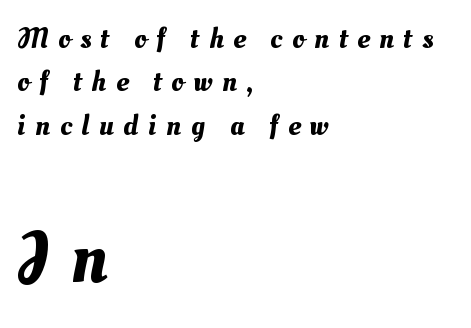
The image shows 74 px text type; set left-aligned, normal line spacing (1.45x), unusually wide letter spacing (+0.32 em), not underlined; the second (bottom) block is 2.47x larger; medium stroke contrast and a small x-height.
